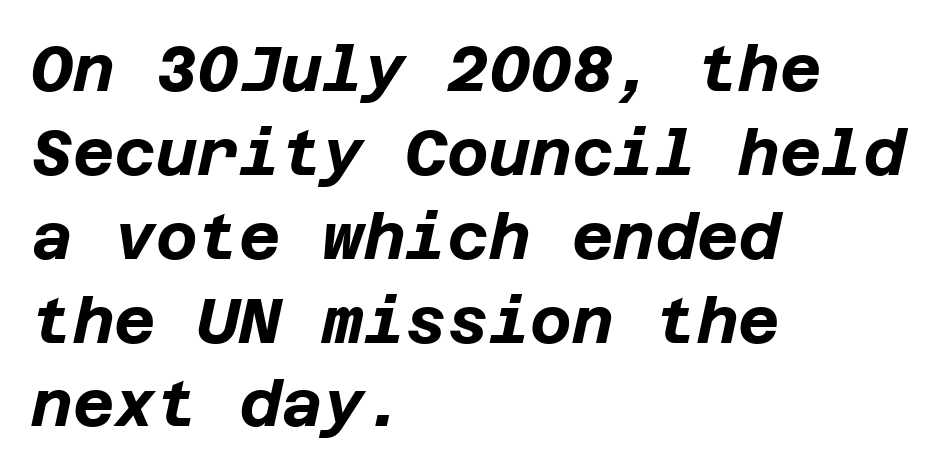
The image shows 64 px bold type, italic (leaning right); set left-aligned, normal line spacing (1.31x), normal letter spacing, not underlined; low stroke contrast and a large x-height.
